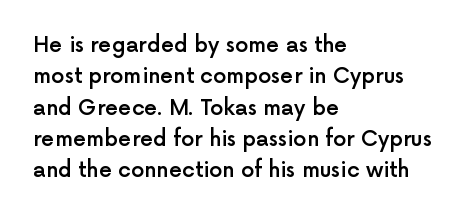
Q: Is the text bold? A: Semi-bold.
Q: Is the text italic (slanted)? A: No, it is upright.
Q: Is the text underlined? A: No.
Q: How is the paragraph aligned? A: Left-aligned.
Q: Is the spacing between letters normal or unusually wide? A: Normal.
Q: Is the spacing between lines tight, normal or loose? A: Normal.
